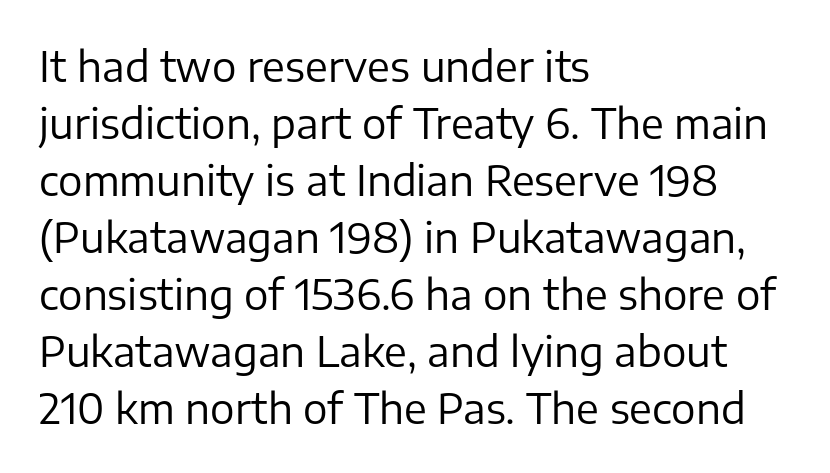
Q: Is the text bold? A: No.
Q: Is the text italic (slanted)? A: No, it is upright.
Q: Is the typeface a serif or a sans-serif typeface? A: Sans-serif.
Q: Is the text underlined? A: No.
Q: How is the paragraph aligned? A: Left-aligned.
Q: Is the spacing between letters normal or unusually wide? A: Normal.
Q: Is the spacing between lines tight, normal or loose? A: Normal.
Q: Width (condensed, normal, or wide)? A: Normal.
Q: Stroke contrast? A: Low.
Q: x-height? A: Medium.
Q: Monospaced? A: No.
